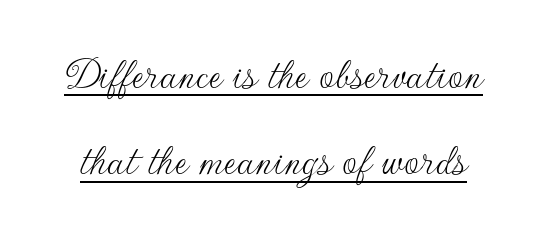
{"serif": "no", "bold": "no", "weight": "thin", "width": "normal", "stroke_contrast": "low", "x_height": "small", "monospaced": "no", "underline": "yes", "line_spacing_ratio": 1.84, "letter_spacing": "normal", "letter_spacing_em": 0.0, "glyph_px": 47}
